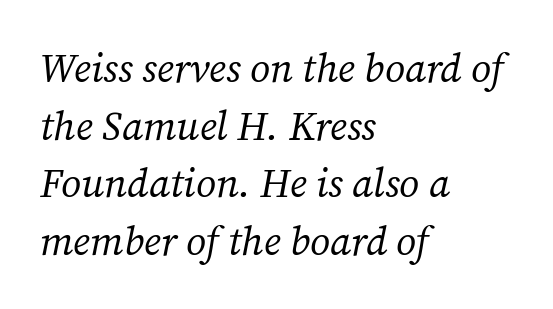
The image shows 40 px regular-weight serif type, italic (leaning right); set left-aligned, normal line spacing (1.44x), normal letter spacing, not underlined; medium stroke contrast and a medium x-height.
